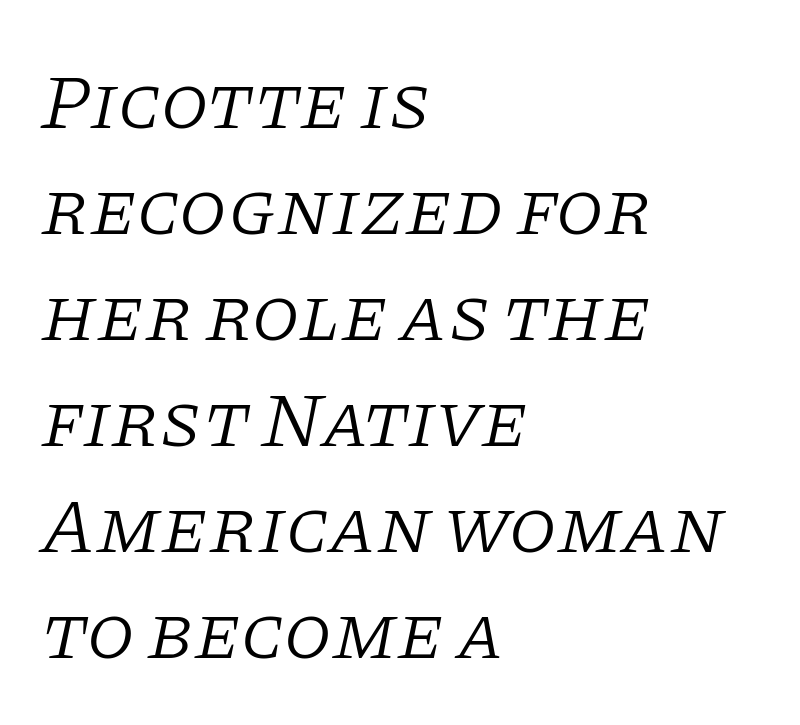
The letters sit at their default tracking, neither squeezed nor spread. Whoever set this chose a conventional vertical rhythm. Type style note: has serifs. A typesetter would mark this as italic. Each line starts at the same left margin while the right side varies. Here the designer chose a conventional face with non-uniform glyph widths.
